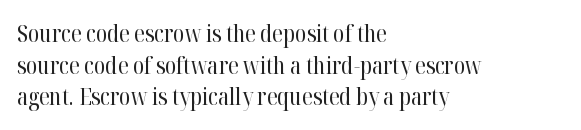
The strokes are not fattened; the text isn't bold. Beneath every word, the page is bare. Every row of glyphs begins at an identical x-position on the left. In terms of posture, this sample is upright.
